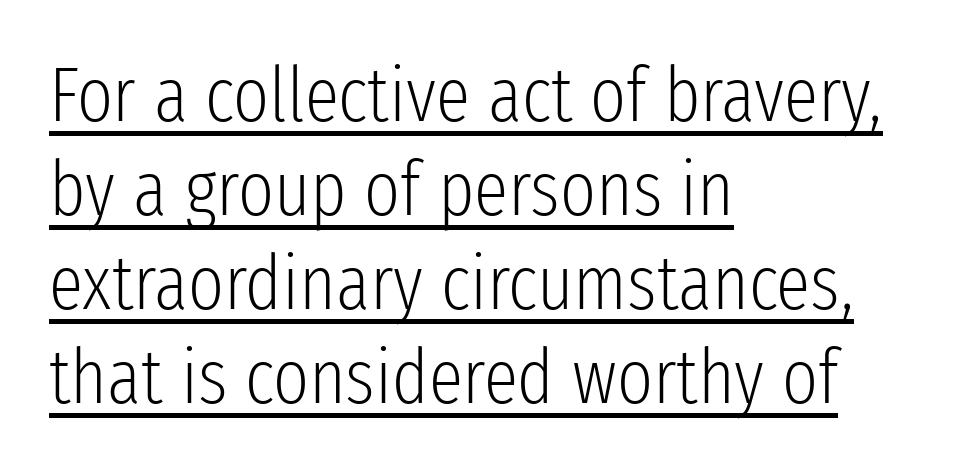
{"serif": "no", "italic": "no", "bold": "no", "weight": "light", "width": "condensed", "stroke_contrast": "low", "x_height": "medium", "monospaced": "no", "underline": "yes", "align": "left", "line_spacing_ratio": 1.22, "letter_spacing": "normal", "letter_spacing_em": 0.0, "glyph_px": 77}
